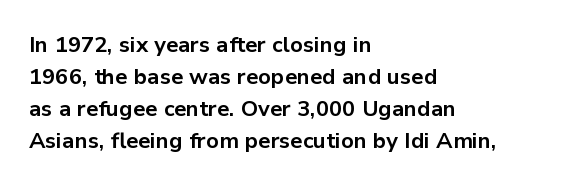
Students, observe: this is what conventionally led text looks like. Ascenders rise straight up at ninety degrees. Pretty heavy lettering here — definitely bold. The words here are not underlined.
